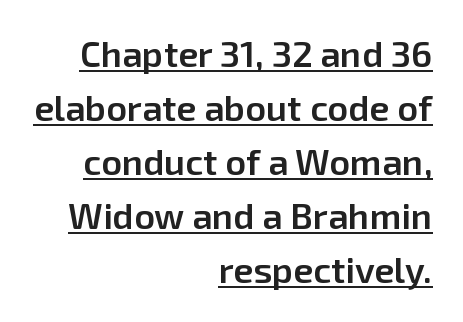
Compared with an ordinary text face, these strokes are moderately heavier — a semibold. What kind of face is this? One without serifs — a sans. The paragraph shown leans on its right margin. Emphasis is given by a line drawn under the lettering. Characters follow at the spacing the type designer built in.
